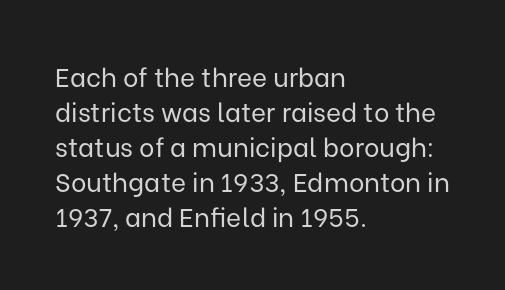
How are the letters spaced? Ordinarily, with no added tracking. Has an underline been added? It has not. Honestly, the row spacing looks completely unremarkable. The font is comparable to plain body text, perhaps lighter. Visually the block forms a straight wall on the left and a jagged coastline on the right.
